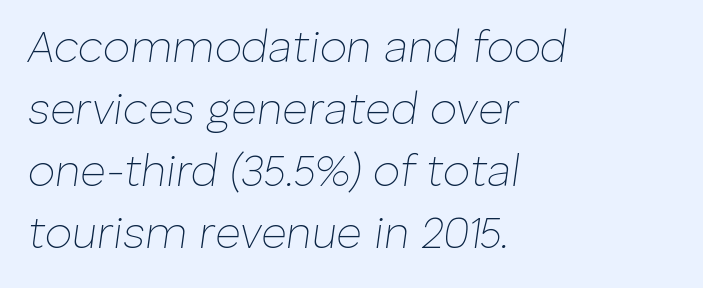
{"italic": "yes", "lean": "right", "slant_degrees": 8, "bold": "no", "weight": "thin", "width": "normal", "stroke_contrast": "low", "x_height": "medium", "monospaced": "no", "underline": "no", "align": "left", "line_spacing": "normal", "line_spacing_ratio": 1.41, "letter_spacing": "normal", "letter_spacing_em": 0.0, "glyph_px": 44}
